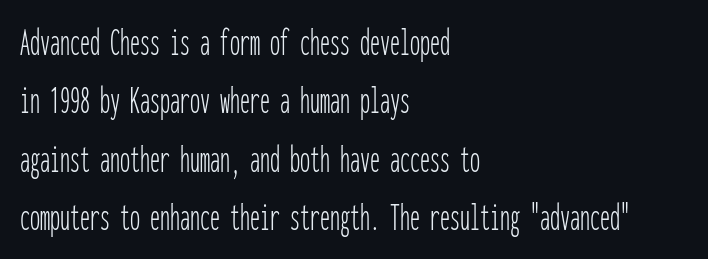
Q: Is the text bold? A: No.
Q: Is the text italic (slanted)? A: No, it is upright.
Q: Is the typeface a serif or a sans-serif typeface? A: Sans-serif.
Q: Is the text underlined? A: No.
Q: How is the paragraph aligned? A: Left-aligned.
Q: Is the spacing between letters normal or unusually wide? A: Normal.
Q: Is the spacing between lines tight, normal or loose? A: Normal.
Q: Width (condensed, normal, or wide)? A: Condensed.
Q: Stroke contrast? A: Low.
Q: x-height? A: Medium.
Q: Monospaced? A: Yes.
